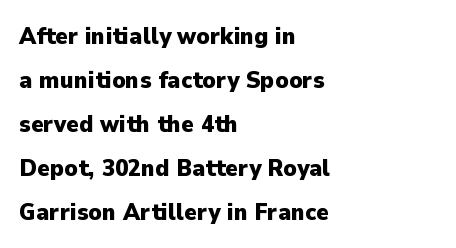
Q: Is the text bold? A: Yes.
Q: Is the text italic (slanted)? A: No, it is upright.
Q: Is the text underlined? A: No.
Q: How is the paragraph aligned? A: Left-aligned.
Q: Is the spacing between letters normal or unusually wide? A: Normal.
